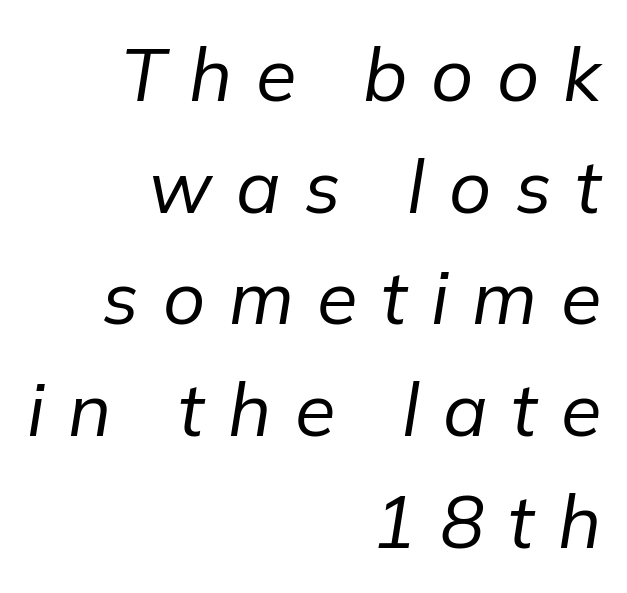
Glance below the letters and you will spot only blank space. The font is comparable to plain body text, perhaps lighter. The rendering applies a slant to the glyphs. Notice how descenders clear the ascenders below comfortably — that's standard leading. Look at the tracking — it's clearly loosened, letters drifting apart. The passage is arranged like a letterhead date or caption credit — flush right.
